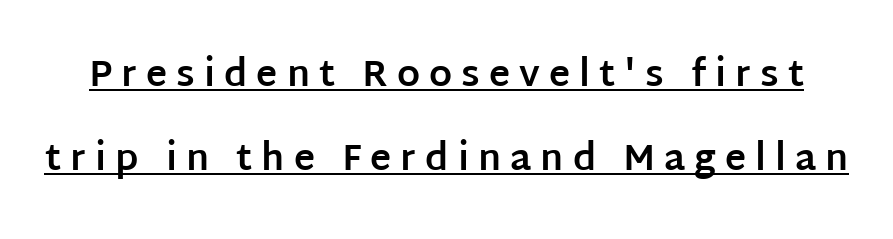
Note the varied advance widths — an 'i' is clearly narrower than an 'm'. The designer dialed line spacing up above the default. A typesetter would call this heavily tracked-out type. Check where the strokes stop: nothing finishes them off — pure sans. A rule runs beneath these lines of type.
